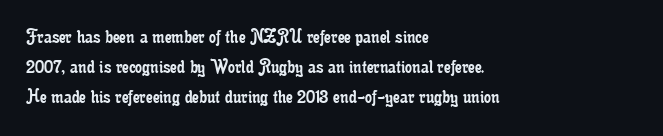
The letterforms sit shoulder to shoulder at normal distance. The space directly below the letters is spotless. Counters stay open thanks to moderate or lighter strokes. The vertical gap from one line to the next is medium. Ascenders rise straight up at ninety degrees. The ragged edge is on the right, which tells us the setting is flush left.
